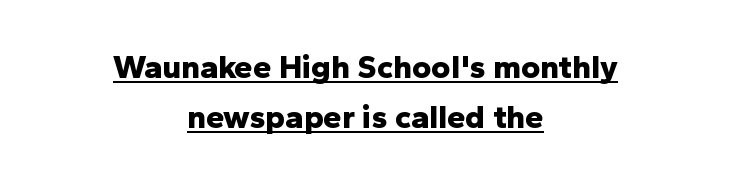
Q: Is the text bold? A: Yes.
Q: Is the text italic (slanted)? A: No, it is upright.
Q: Is the typeface a serif or a sans-serif typeface? A: Sans-serif.
Q: Is the text underlined? A: Yes.
Q: How is the paragraph aligned? A: Centered.
Q: Is the spacing between letters normal or unusually wide? A: Normal.
Q: Is the spacing between lines tight, normal or loose? A: Normal.
Q: Width (condensed, normal, or wide)? A: Normal.
Q: Stroke contrast? A: Low.
Q: x-height? A: Medium.
Q: Monospaced? A: No.
